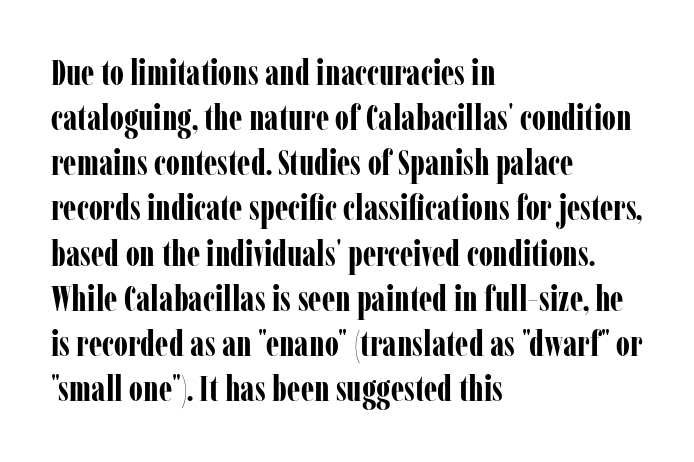
{"serif": "yes", "italic": "no", "bold": "yes", "weight": "bold", "width": "condensed", "stroke_contrast": "low", "x_height": "medium", "monospaced": "no", "underline": "no", "align": "left", "line_spacing": "normal", "line_spacing_ratio": 1.29, "letter_spacing": "normal", "letter_spacing_em": 0.0, "glyph_px": 35}
